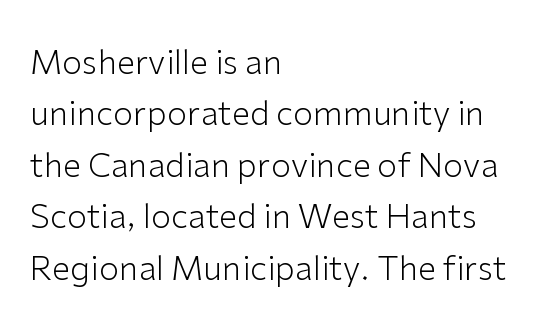
The image shows 33 px light sans-serif type, upright; set left-aligned, normal line spacing (1.56x), normal letter spacing, not underlined; low stroke contrast and a medium x-height.
